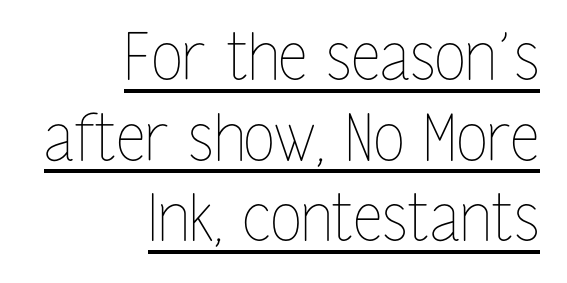
{"italic": "no", "bold": "no", "weight": "thin", "width": "condensed", "stroke_contrast": "low", "x_height": "medium", "monospaced": "no", "underline": "yes", "align": "right", "line_spacing": "normal", "line_spacing_ratio": 1.26, "letter_spacing": "normal", "letter_spacing_em": 0.0, "glyph_px": 64}
